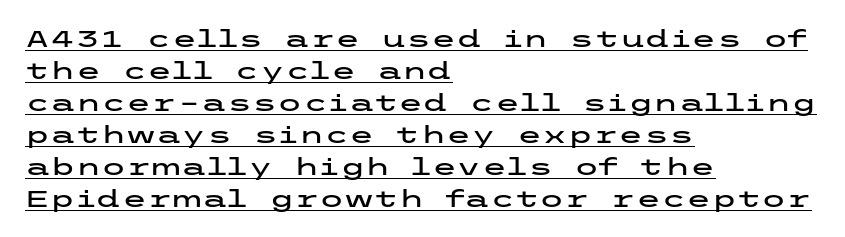
{"italic": "no", "underline": "yes", "align": "left", "line_spacing": "normal", "line_spacing_ratio": 1.39, "letter_spacing": "normal", "letter_spacing_em": 0.0, "glyph_px": 23}
